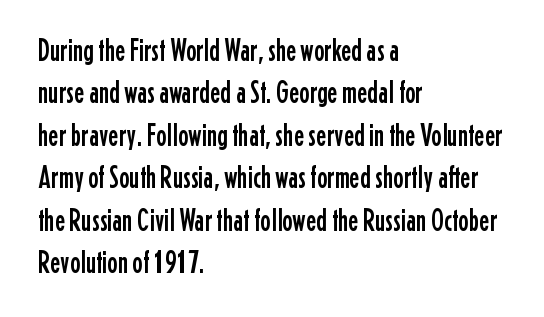
{"serif": "no", "italic": "no", "width": "condensed", "stroke_contrast": "low", "x_height": "medium", "monospaced": "no", "underline": "no", "align": "left", "line_spacing": "normal", "line_spacing_ratio": 1.37, "letter_spacing": "normal", "letter_spacing_em": 0.0, "glyph_px": 31}
